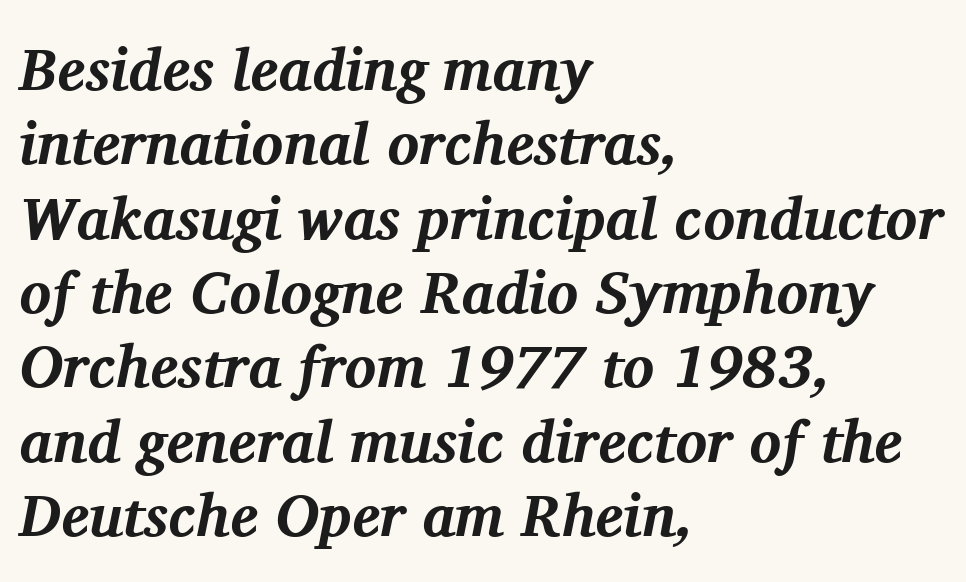
The image shows 59 px bold serif type, italic (leaning right); set left-aligned, normal line spacing (1.26x), normal letter spacing, not underlined; medium stroke contrast and a medium x-height.
